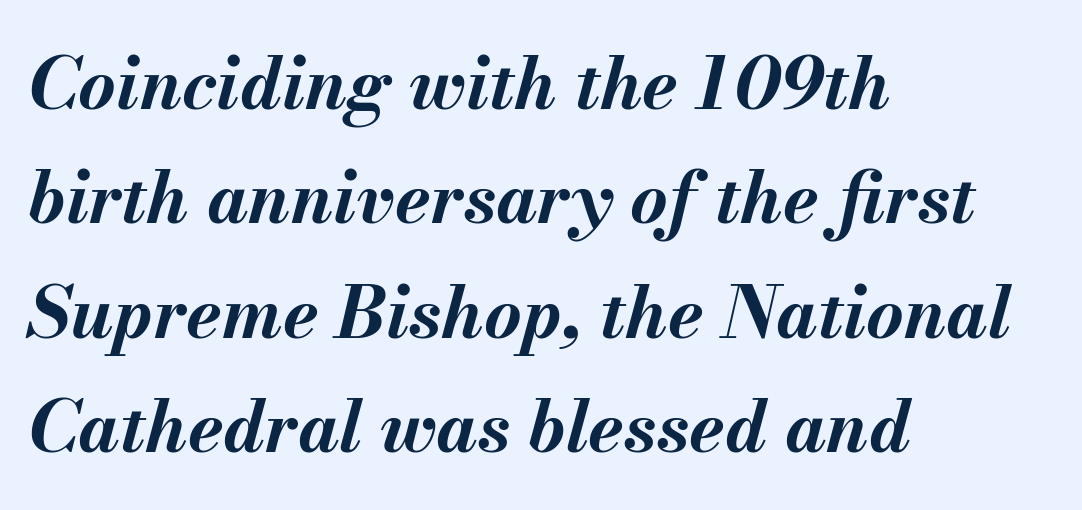
{"italic": "yes", "lean": "right", "slant_degrees": 13, "bold": "yes", "weight": "bold", "width": "normal", "stroke_contrast": "medium", "x_height": "small", "monospaced": "no", "underline": "no", "align": "left", "line_spacing": "normal", "line_spacing_ratio": 1.59, "letter_spacing": "normal", "letter_spacing_em": 0.0, "glyph_px": 72}
